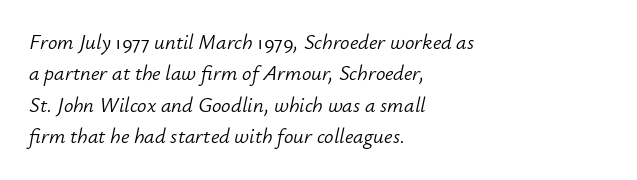
Q: Is the text bold? A: No.
Q: Is the text italic (slanted)? A: Yes, it leans right by about 12 degrees.
Q: Is the text underlined? A: No.
Q: How is the paragraph aligned? A: Left-aligned.
Q: Is the spacing between letters normal or unusually wide? A: Normal.
Q: Is the spacing between lines tight, normal or loose? A: Normal.
